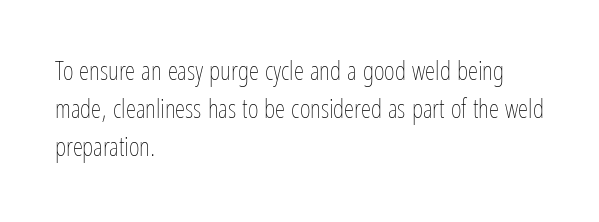
The image shows 26 px text type, upright; set left-aligned, normal line spacing (1.46x), normal letter spacing, not underlined.
